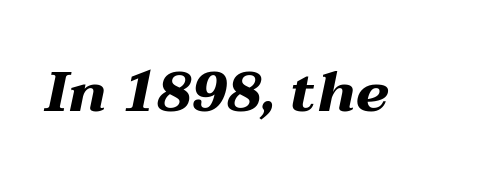
{"italic": "yes", "lean": "right", "slant_degrees": 12, "bold": "yes", "weight": "heavy", "width": "wide", "stroke_contrast": "medium", "x_height": "medium", "monospaced": "no", "underline": "no", "letter_spacing": "normal", "letter_spacing_em": 0.0, "glyph_px": 56}
